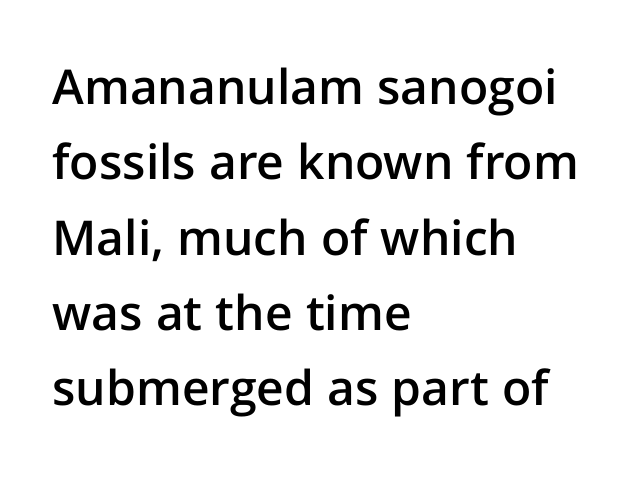
The image shows 48 px semibold sans-serif type, upright; set left-aligned, normal line spacing (1.57x), normal letter spacing, not underlined; low stroke contrast and a medium x-height.
